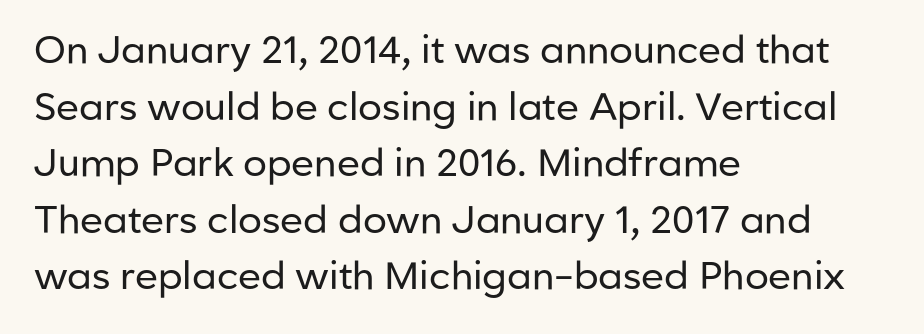
The image shows 38 px regular-weight sans-serif type, upright; set left-aligned, normal line spacing (1.49x), normal letter spacing, not underlined; low stroke contrast and a medium x-height.
